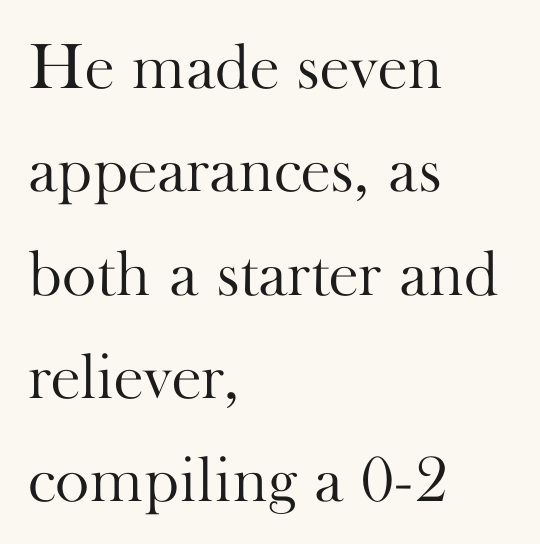
{"serif": "yes", "italic": "no", "bold": "no", "weight": "light", "width": "normal", "stroke_contrast": "high", "x_height": "small", "monospaced": "no", "underline": "no", "align": "left", "line_spacing": "normal", "line_spacing_ratio": 1.59, "letter_spacing": "normal", "letter_spacing_em": 0.0, "glyph_px": 65}
